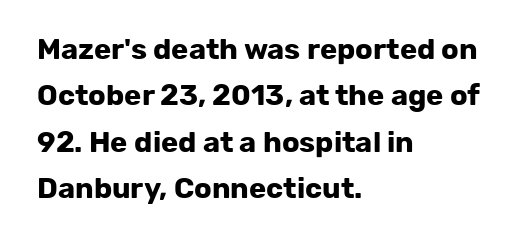
{"serif": "no", "italic": "no", "bold": "yes", "weight": "bold", "width": "normal", "stroke_contrast": "low", "x_height": "medium", "monospaced": "no", "underline": "no", "align": "left", "line_spacing": "normal", "line_spacing_ratio": 1.6, "letter_spacing": "normal", "letter_spacing_em": 0.0, "glyph_px": 29}
